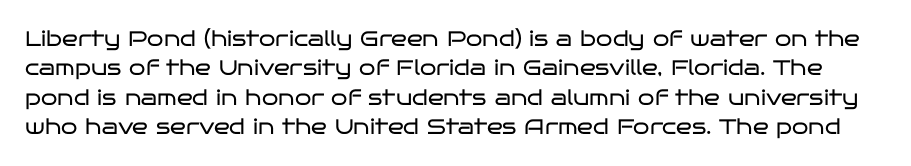
Designer's note — italics off, roman on. Lines of text with bare space underneath. The lines sit at an ordinary, default distance from one another. The tracking reads as untouched default to a designer's eye.
